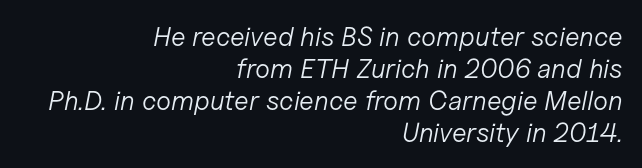
{"italic": "yes", "lean": "right", "slant_degrees": 11, "bold": "no", "underline": "no", "align": "right", "line_spacing_ratio": 1.18, "letter_spacing": "normal", "letter_spacing_em": 0.0, "glyph_px": 27}
